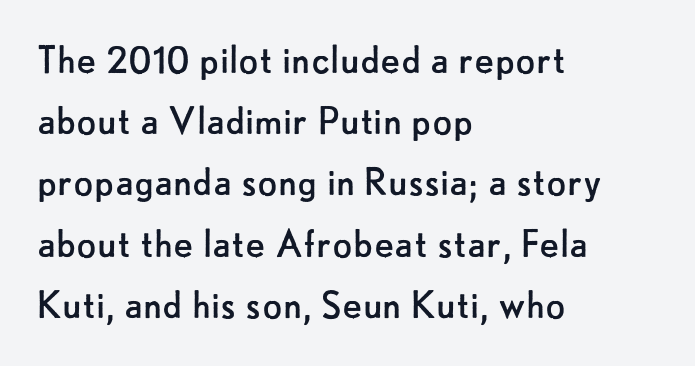
{"serif": "no", "italic": "no", "bold": "no", "weight": "regular", "width": "normal", "stroke_contrast": "low", "x_height": "small", "monospaced": "no", "underline": "no", "align": "left", "line_spacing": "normal", "line_spacing_ratio": 1.33, "letter_spacing": "normal", "letter_spacing_em": 0.0, "glyph_px": 46}
